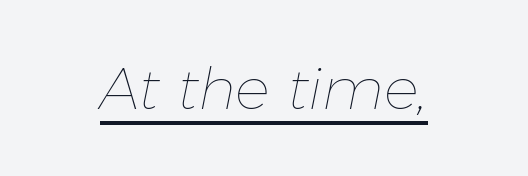
Q: Is the text bold? A: No.
Q: Is the text italic (slanted)? A: Yes, it leans right by about 11 degrees.
Q: Is the text underlined? A: Yes.
Q: Is the spacing between letters normal or unusually wide? A: Normal.
Q: Width (condensed, normal, or wide)? A: Normal.
Q: Stroke contrast? A: Low.
Q: x-height? A: Medium.
Q: Monospaced? A: No.
